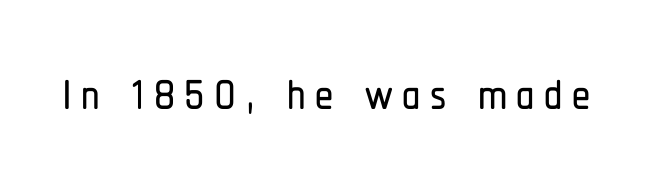
Q: Is the text italic (slanted)? A: No, it is upright.
Q: Is the typeface a serif or a sans-serif typeface? A: Sans-serif.
Q: Is the text underlined? A: No.
Q: Width (condensed, normal, or wide)? A: Condensed.
Q: Stroke contrast? A: Low.
Q: x-height? A: Medium.
Q: Monospaced? A: No.
